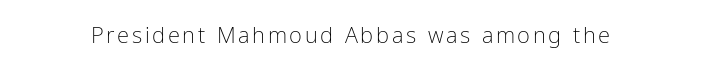
The image shows 22 px text type, upright; set not underlined.
